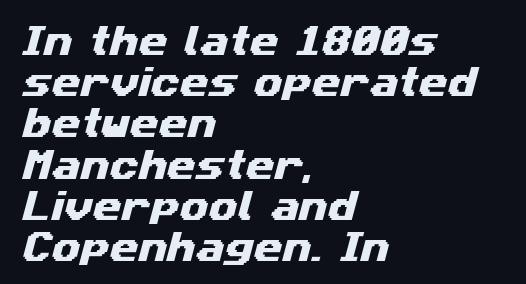
{"serif": "no", "width": "wide", "stroke_contrast": "medium", "x_height": "medium", "monospaced": "no", "underline": "no", "align": "left", "line_spacing": "normal", "line_spacing_ratio": 1.25, "letter_spacing": "normal", "letter_spacing_em": 0.0, "glyph_px": 33}
